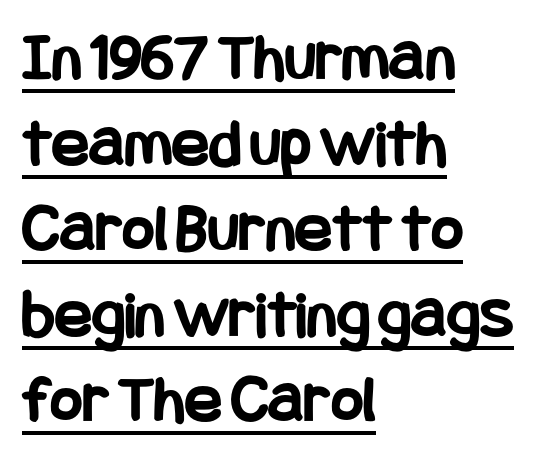
The compositor pushed each line to the left boundary. The words here are underlined. Style check: upright. Notice how thick the strokes are: this is what a full bold looks like. A typesetter would label this face a sans.
